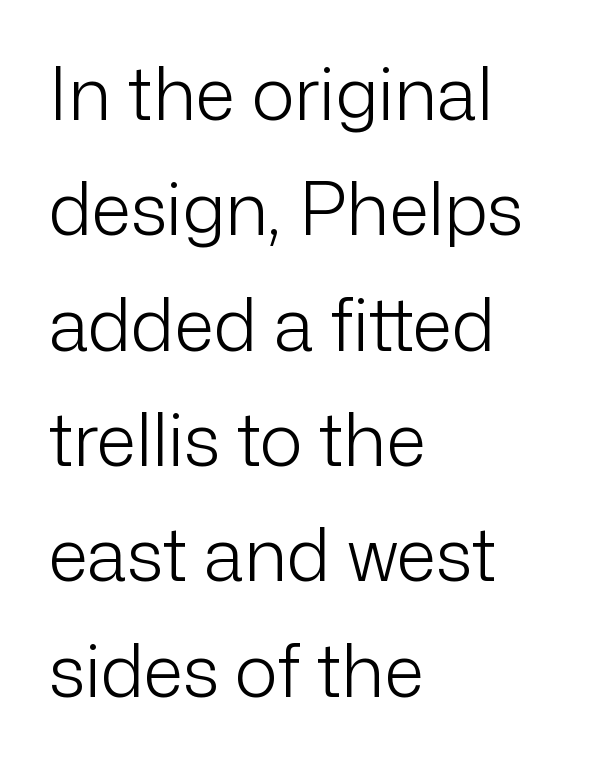
Note: no serifs on the glyphs. Is this a fixed-width face? No — the glyphs have proportional, varying widths. Standard letterfit; no display-style spreading of the glyphs. Students, observe: this is what conventionally led text looks like. Underline: absent.
